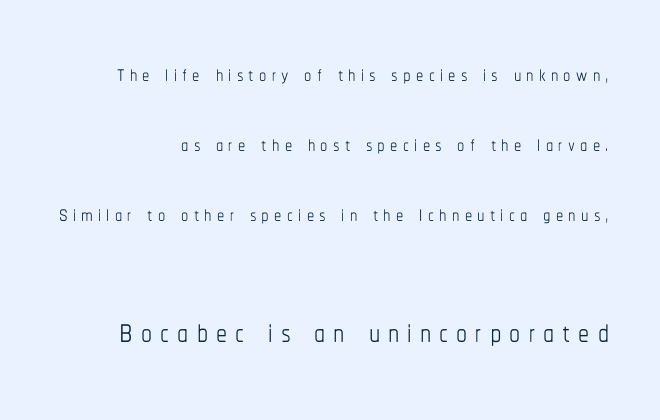
{"italic": "no", "bold": "no", "weight": "thin", "width": "condensed", "stroke_contrast": "low", "x_height": "medium", "monospaced": "no", "underline": "no", "line_spacing": "loose", "line_spacing_ratio": 2.42, "larger_block": "second", "size_ratio": 1.52, "glyph_px": 44}
